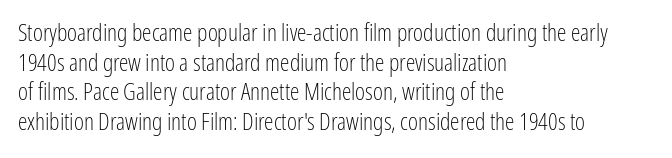
Q: Is the text bold? A: No.
Q: Is the text italic (slanted)? A: No, it is upright.
Q: Is the text underlined? A: No.
Q: How is the paragraph aligned? A: Left-aligned.
Q: Is the spacing between letters normal or unusually wide? A: Normal.
